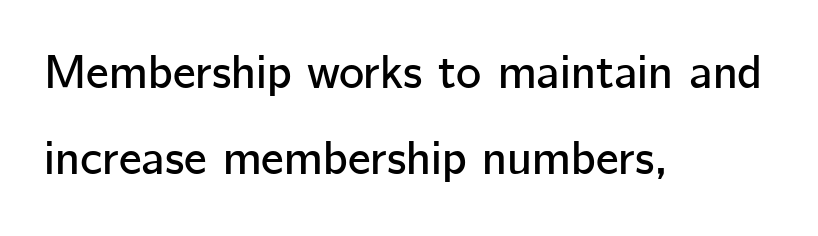
Q: Is the text italic (slanted)? A: No, it is upright.
Q: Is the typeface a serif or a sans-serif typeface? A: Sans-serif.
Q: Is the text underlined? A: No.
Q: How is the paragraph aligned? A: Left-aligned.
Q: Is the spacing between letters normal or unusually wide? A: Normal.
Q: Width (condensed, normal, or wide)? A: Normal.
Q: Stroke contrast? A: Low.
Q: x-height? A: Medium.
Q: Monospaced? A: No.
